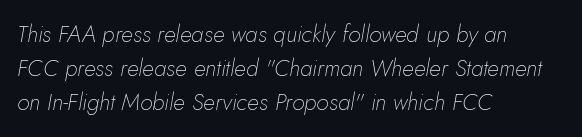
The weight tops out at a normal text grade. Short and long lines alike share a common starting point at left. The zone under the glyphs is completely vacant. Reading down the column, the eye jumps a familiar distance to each next line.
